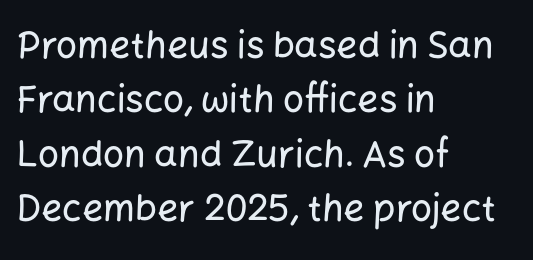
The image shows 37 px sans-serif type, upright; set left-aligned, normal line spacing (1.47x), normal letter spacing, not underlined; low stroke contrast and a medium x-height.
